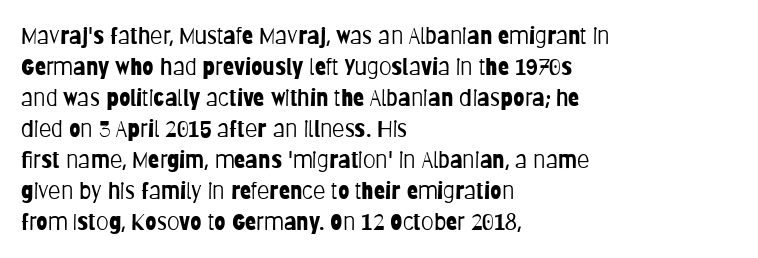
The image shows 23 px text type, upright; set left-aligned, normal line spacing (1.35x), normal letter spacing, not underlined.
